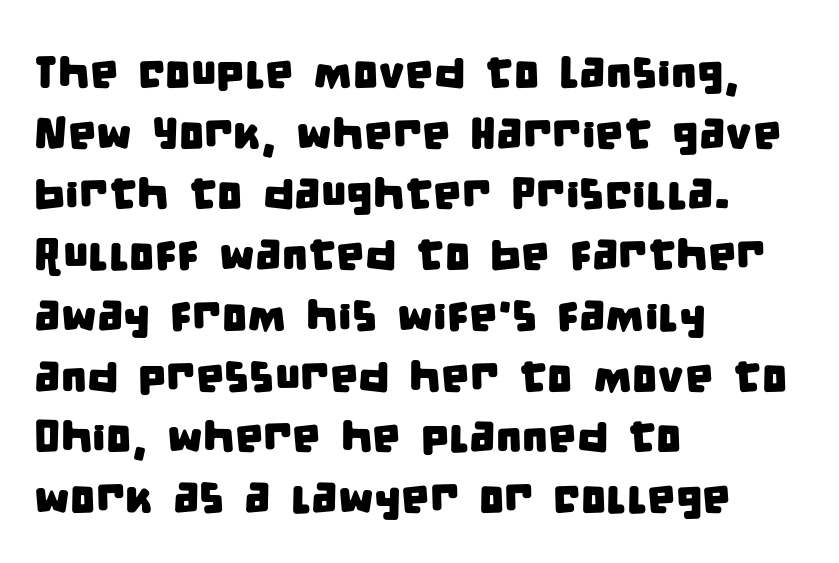
Unlike a traditional serif, this face leaves its strokes unadorned. The lines in this sample share a left origin and differ only in where they stop. Rule under the text: the space is simply empty. The passage shown stacks its lines at a standard gap. The rendering uses natural spacing where letterforms have individual widths.
